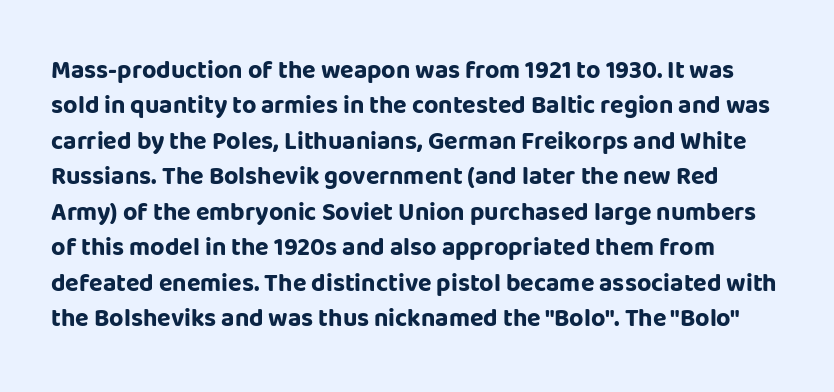
Bold? Absolutely — the strokes are thick and heavy. The space beneath each line is pristine and unruled. Ascenders rise straight up at ninety degrees. You could call the tracking neutral — neither tight nor loose.
